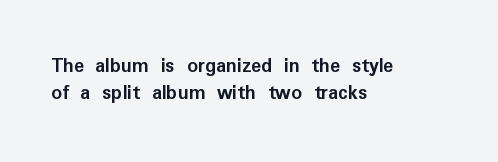
{"italic": "no", "bold": "yes", "underline": "no", "align": "left", "line_spacing": "normal", "line_spacing_ratio": 1.29, "letter_spacing": "normal", "letter_spacing_em": 0.0, "glyph_px": 21}
